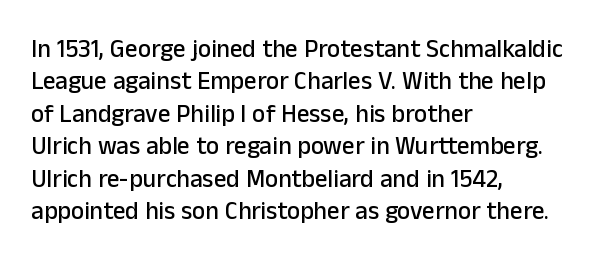
The image shows 25 px text type, upright; set left-aligned, normal line spacing (1.3x), normal letter spacing, not underlined.
